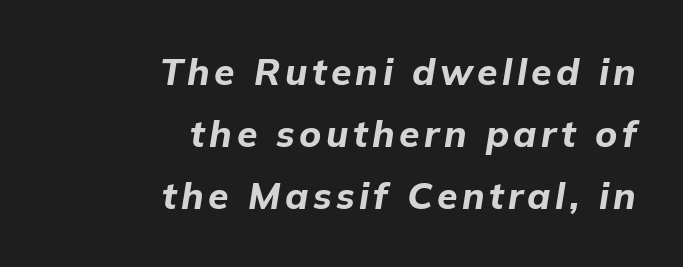
Compared with a flush-left layout, this one pins lines to the opposite, right side. If you drew a line through each stem, it would be angled. The foot of each line stays bare and open. Quick note: interline space is typical. The passage shown is emphatically bold. Varying glyph widths throughout — classic text-font behaviour.
